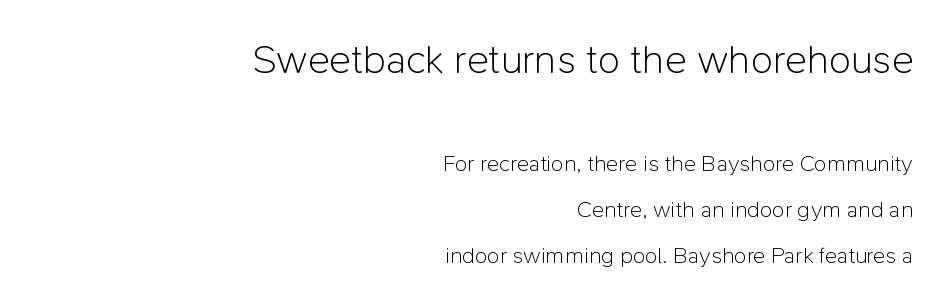
Q: Is the text bold? A: No.
Q: Is the text italic (slanted)? A: No, it is upright.
Q: Is the typeface a serif or a sans-serif typeface? A: Sans-serif.
Q: Is the text underlined? A: No.
Q: How is the paragraph aligned? A: Right-aligned.
Q: Is the spacing between letters normal or unusually wide? A: Normal.
Q: Is the spacing between lines tight, normal or loose? A: Loose.
Q: Which block of text is set in a larger size, the first (top) or the second (bottom)? A: The first (top) one.
Q: Width (condensed, normal, or wide)? A: Normal.
Q: Stroke contrast? A: Low.
Q: x-height? A: Medium.
Q: Monospaced? A: No.
